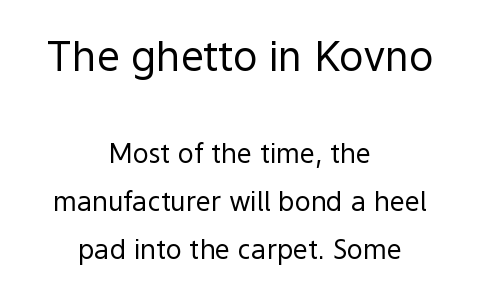
Is this a heavy cut? Hardly; it is regular or lighter. Visually, the top section dominates because its glyphs are scaled up. Which margin do the lines hug? Neither — every line sits in the middle. A bare baseline throughout the passage. A sans-serif font was chosen for this passage. Default kerning and tracking; the words read as compact shapes.
